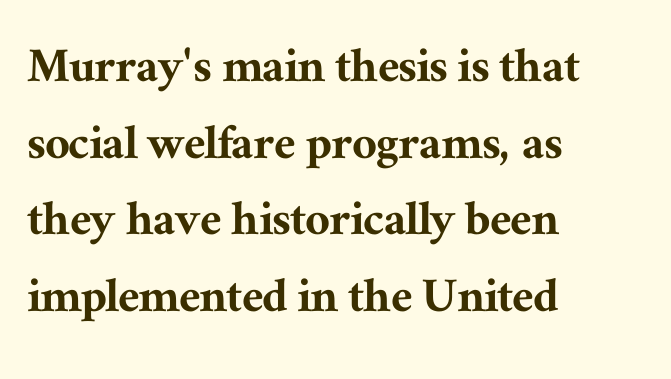
The image shows 54 px serif type, upright; set left-aligned, normal line spacing (1.42x), normal letter spacing, not underlined; medium stroke contrast and a medium x-height.
